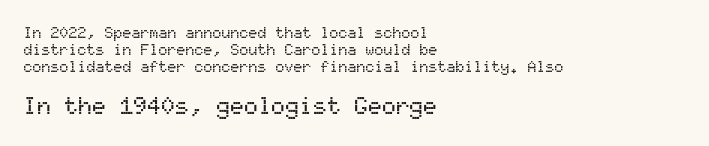
The image shows 23 px text type, upright; set left-aligned, tight line spacing (1.13x), normal letter spacing, not underlined; the second (bottom) block is 1.53x larger.
